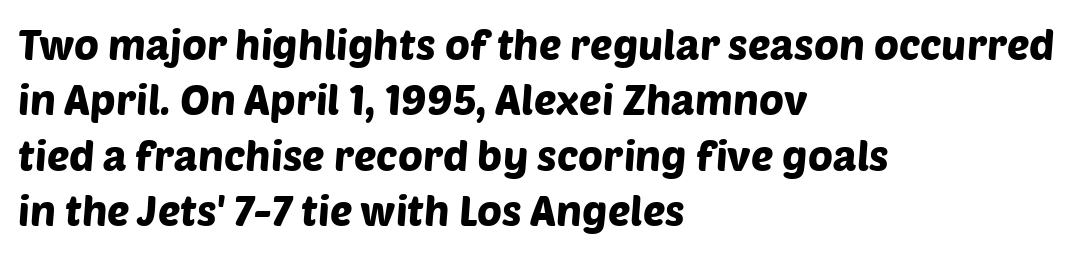
The image shows 42 px sans-serif type; set left-aligned, normal line spacing (1.32x), normal letter spacing, not underlined; low stroke contrast and a large x-height.
